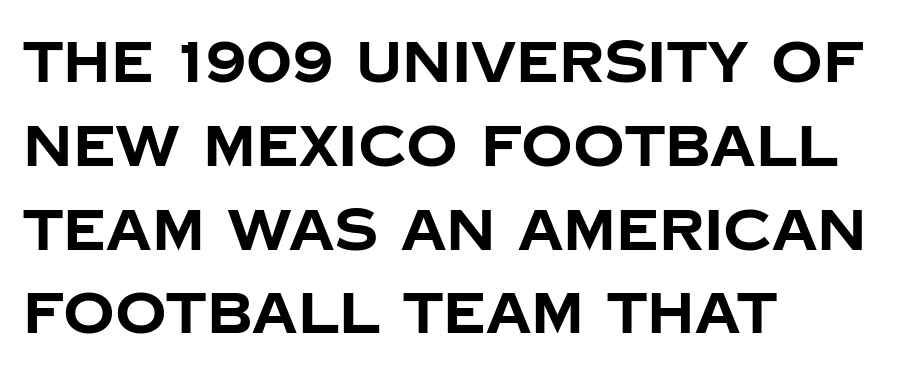
{"serif": "no", "italic": "no", "bold": "yes", "weight": "bold", "width": "normal", "stroke_contrast": "low", "x_height": "large", "monospaced": "no", "underline": "no", "align": "left", "line_spacing": "normal", "line_spacing_ratio": 1.47, "letter_spacing": "normal", "letter_spacing_em": 0.0, "glyph_px": 57}
